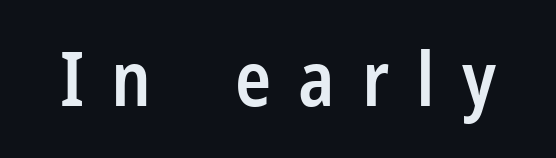
Q: Is the text bold? A: Semi-bold.
Q: Is the text italic (slanted)? A: No, it is upright.
Q: Is the typeface a serif or a sans-serif typeface? A: Sans-serif.
Q: Is the text underlined? A: No.
Q: Is the spacing between letters normal or unusually wide? A: Unusually wide.
Q: Width (condensed, normal, or wide)? A: Condensed.
Q: Stroke contrast? A: Low.
Q: x-height? A: Medium.
Q: Monospaced? A: No.
